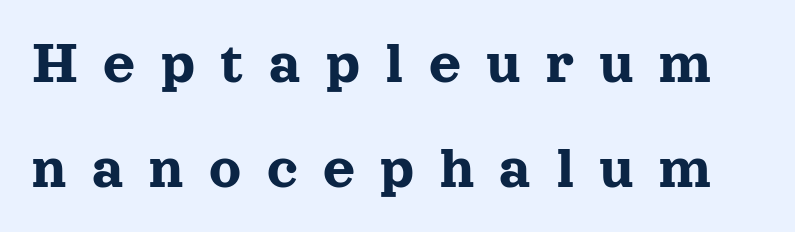
Q: Is the text italic (slanted)? A: No, it is upright.
Q: Is the typeface a serif or a sans-serif typeface? A: Serif.
Q: Is the text underlined? A: No.
Q: Is the spacing between letters normal or unusually wide? A: Unusually wide.
Q: Is the spacing between lines tight, normal or loose? A: Normal.
Q: Width (condensed, normal, or wide)? A: Normal.
Q: x-height? A: Medium.
Q: Monospaced? A: No.
